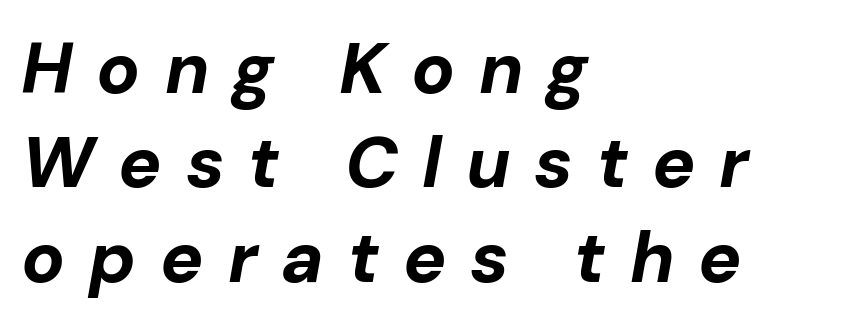
Q: Is the text bold? A: Yes.
Q: Is the text italic (slanted)? A: Yes, it leans right by about 10 degrees.
Q: Is the text underlined? A: No.
Q: How is the paragraph aligned? A: Left-aligned.
Q: Is the spacing between letters normal or unusually wide? A: Unusually wide.
Q: Is the spacing between lines tight, normal or loose? A: Normal.
Q: Width (condensed, normal, or wide)? A: Normal.
Q: Stroke contrast? A: Low.
Q: x-height? A: Medium.
Q: Monospaced? A: No.
